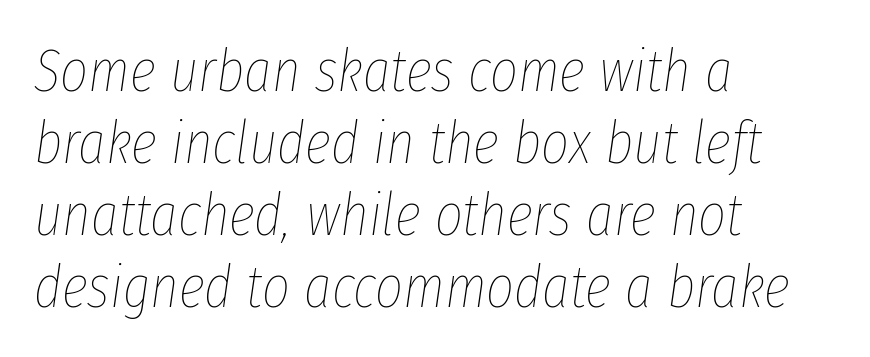
{"italic": "yes", "lean": "right", "slant_degrees": 8, "bold": "no", "weight": "thin", "width": "condensed", "stroke_contrast": "low", "x_height": "medium", "monospaced": "no", "underline": "no", "align": "left", "line_spacing_ratio": 1.2, "letter_spacing": "normal", "letter_spacing_em": 0.0, "glyph_px": 60}
